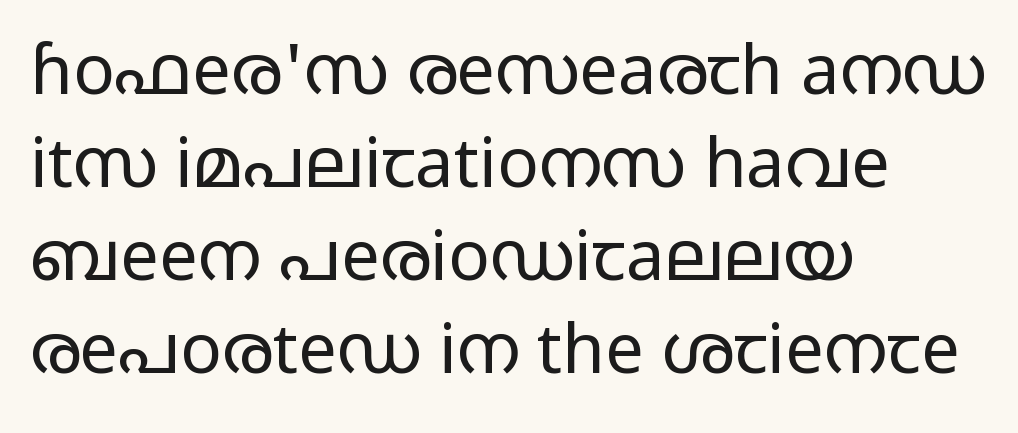
The weight tops out at a normal text grade. The lines are quadded left. The rendering uses a moderate line-height, typical for paragraphs. This is roman type, the default non-slanted kind. A clean baseline with only descenders dipping below it. The letters advance in unequal steps, a hallmark of proportional type.
